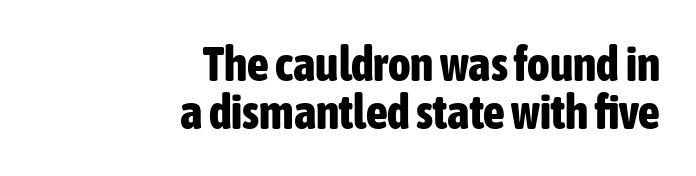
Decoration check: the copy has no underline. The typography opts for an upright posture over an oblique one. The designer dialed line spacing down below the default. Between one letter and the next there's only the usual sliver of space.
